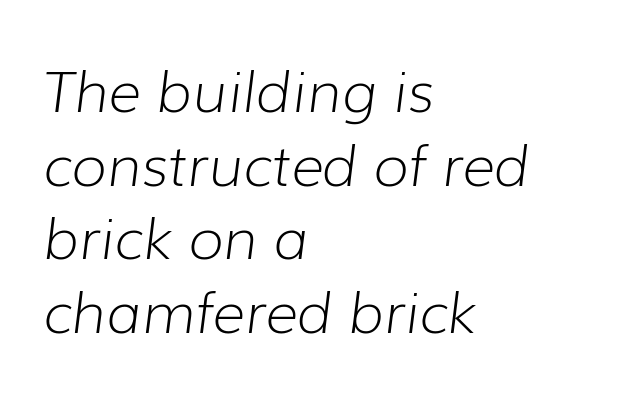
The image shows 57 px light type, italic (leaning right); set left-aligned, normal line spacing (1.29x), normal letter spacing, not underlined; low stroke contrast and a medium x-height.
